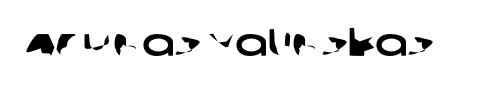
{"serif": "no", "width": "wide", "stroke_contrast": "low", "x_height": "large", "monospaced": "no", "underline": "no", "letter_spacing": "normal", "letter_spacing_em": 0.0, "glyph_px": 39}
